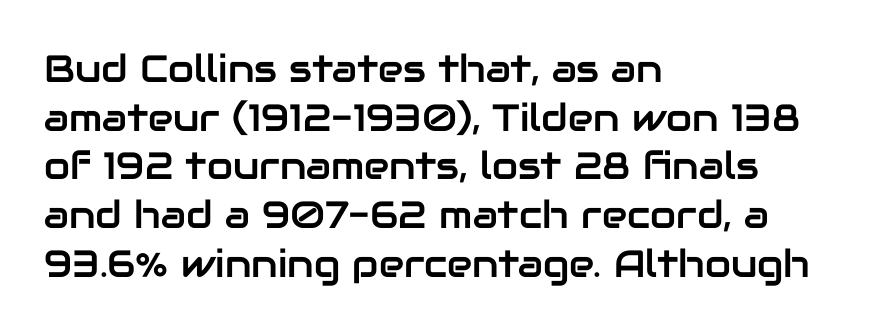
{"serif": "no", "italic": "no", "width": "normal", "stroke_contrast": "low", "x_height": "medium", "monospaced": "no", "underline": "no", "align": "left", "line_spacing": "normal", "line_spacing_ratio": 1.28, "letter_spacing": "normal", "letter_spacing_em": 0.0, "glyph_px": 38}
